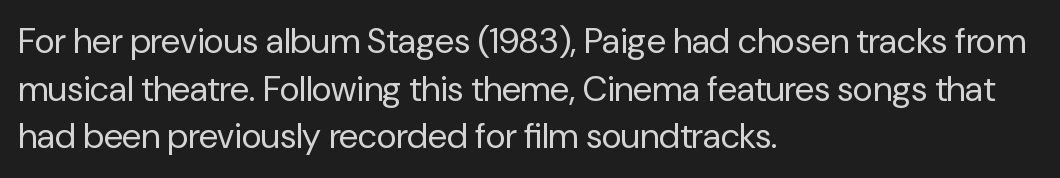
Q: Is the text bold? A: No.
Q: Is the text italic (slanted)? A: No, it is upright.
Q: Is the typeface a serif or a sans-serif typeface? A: Sans-serif.
Q: Is the text underlined? A: No.
Q: How is the paragraph aligned? A: Left-aligned.
Q: Is the spacing between letters normal or unusually wide? A: Normal.
Q: Is the spacing between lines tight, normal or loose? A: Normal.
Q: Width (condensed, normal, or wide)? A: Normal.
Q: Stroke contrast? A: Low.
Q: x-height? A: Medium.
Q: Monospaced? A: No.
